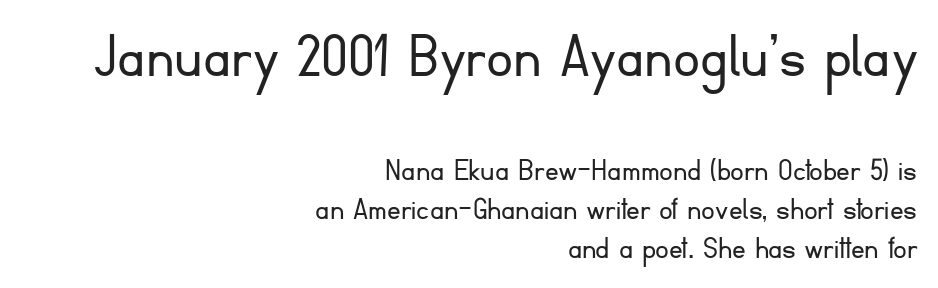
The image shows 67 px light sans-serif type, upright; set right-aligned, tight line spacing (1.15x), normal letter spacing, not underlined; the first (top) block is 1.97x larger; low stroke contrast and a small x-height.
